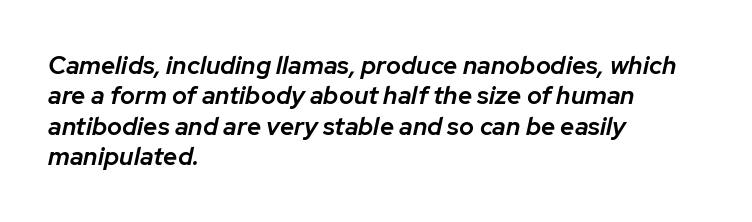
Between one letter and the next there's only the usual sliver of space. The space directly below the letters is spotless. A somewhat darkened texture: the type is semibold rather than bold. This rendering uses left alignment, leaving the right contour irregular. Slant detected: the letters are inclined.
